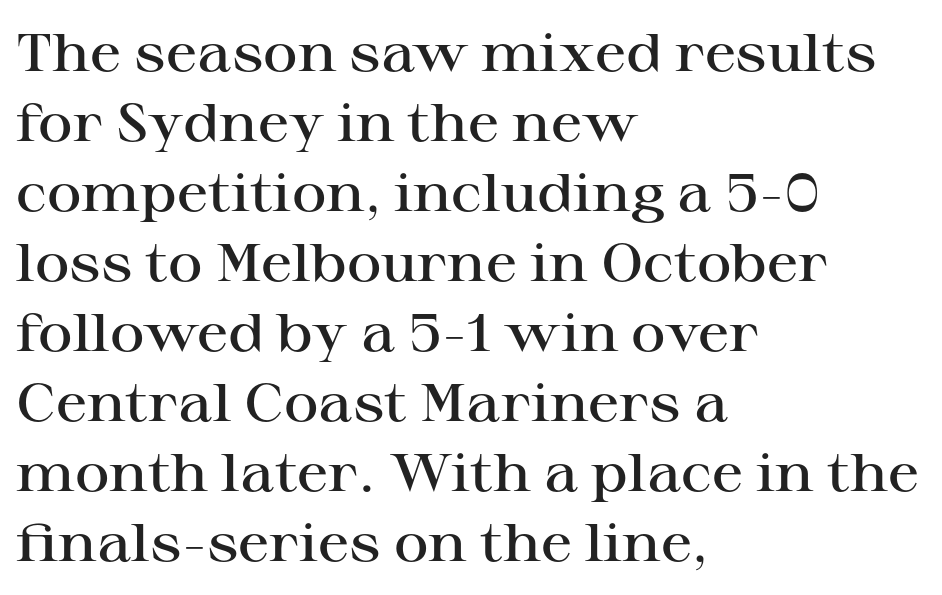
Q: Is the text bold? A: Semi-bold.
Q: Is the text italic (slanted)? A: No, it is upright.
Q: Is the typeface a serif or a sans-serif typeface? A: Serif.
Q: Is the text underlined? A: No.
Q: How is the paragraph aligned? A: Left-aligned.
Q: Is the spacing between letters normal or unusually wide? A: Normal.
Q: Is the spacing between lines tight, normal or loose? A: Normal.
Q: Width (condensed, normal, or wide)? A: Wide.
Q: Stroke contrast? A: High.
Q: x-height? A: Medium.
Q: Monospaced? A: No.
